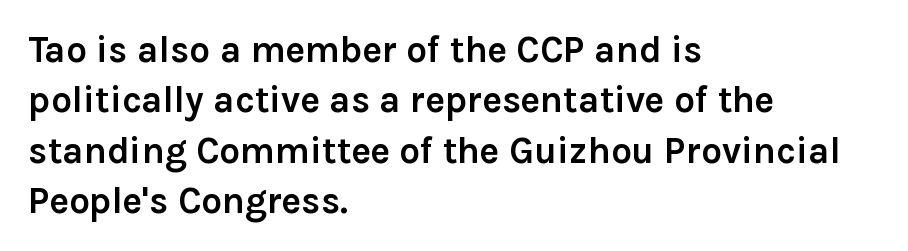
Does the weight exceed regular? Yes, all the way to bold. The lines sit at an ordinary, default distance from one another. These lines are set flush left with a ragged right edge. Is this a fixed-width face? No — the glyphs have proportional, varying widths. Quick note: underline off.
